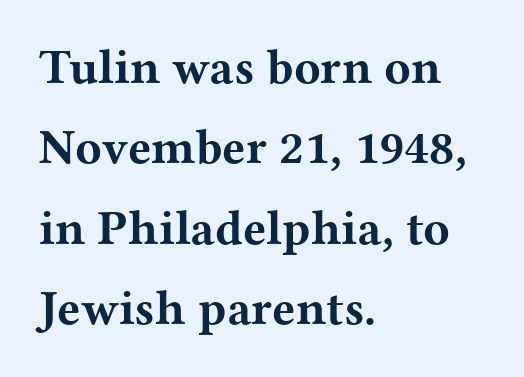
Q: Is the text bold? A: Yes.
Q: Is the text italic (slanted)? A: No, it is upright.
Q: Is the typeface a serif or a sans-serif typeface? A: Serif.
Q: Is the text underlined? A: No.
Q: How is the paragraph aligned? A: Left-aligned.
Q: Is the spacing between letters normal or unusually wide? A: Normal.
Q: Is the spacing between lines tight, normal or loose? A: Normal.
Q: Width (condensed, normal, or wide)? A: Wide.
Q: Stroke contrast? A: Medium.
Q: x-height? A: Medium.
Q: Monospaced? A: No.
